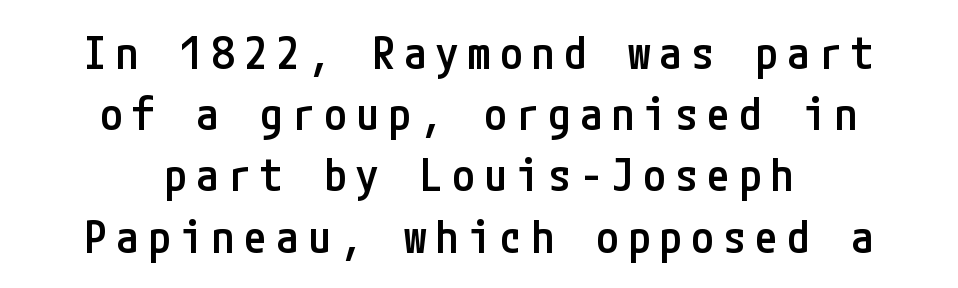
This sample is center-justified, so both line endings float freely. Is there any slant? The stems are plumb. The face used here is a sans, in the tradition of grotesques and geometrics. Rule under the text: the space is simply empty.
